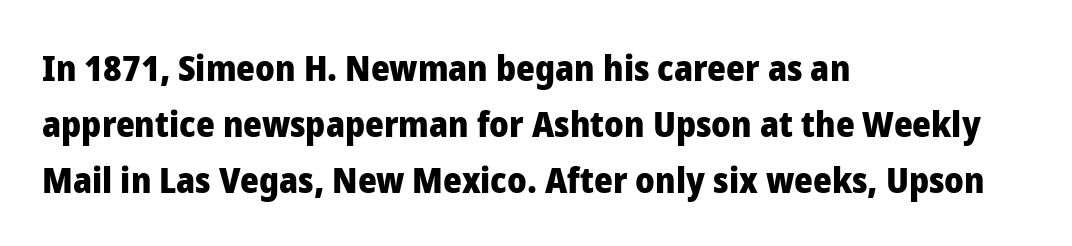
The face used here has the dense, thick strokes of a bold. Reading down the block, your eye returns to a fixed left position each line. A normal amount of white space separates one row of letters from the next. Examine the stroke ends and you'll find no serifs.
